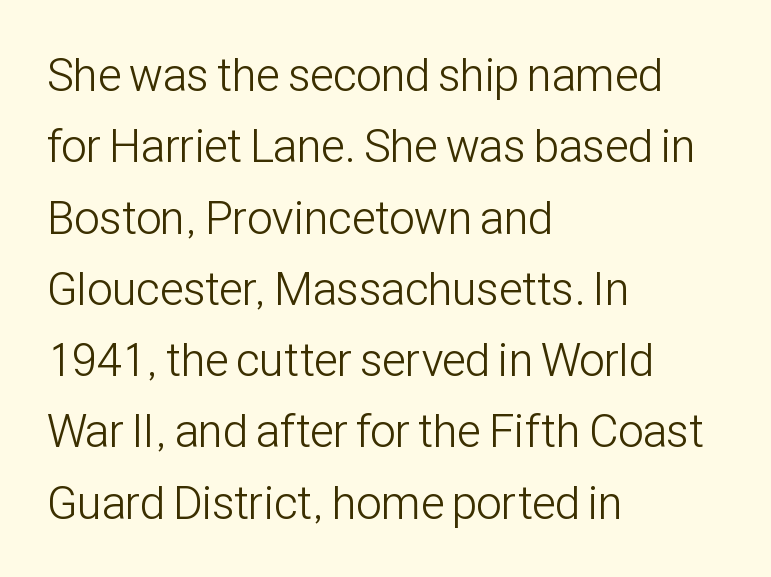
Each stroke keeps to a modest, everyday thickness or less. If you drew a ruler down the left edge, every line would touch it. Quick note: interline space is typical. Between one letter and the next there's only the usual sliver of space. Characters remain perfectly vertical along every line. The rendering uses natural spacing where letterforms have individual widths.
